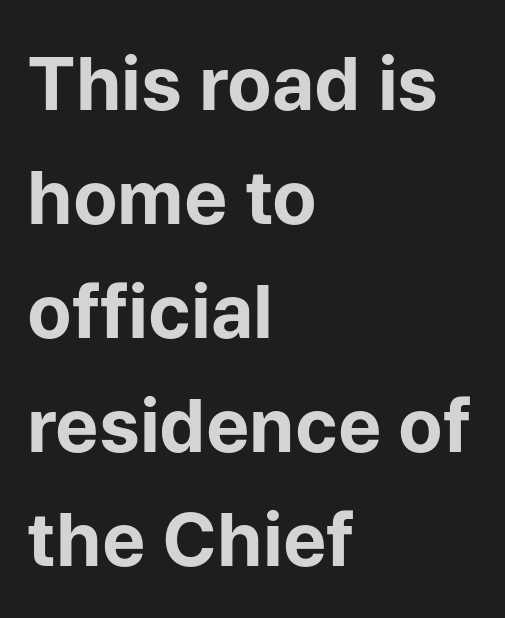
The image shows 73 px bold sans-serif type, upright; set left-aligned, normal line spacing (1.56x), normal letter spacing, not underlined; low stroke contrast and a medium x-height.
